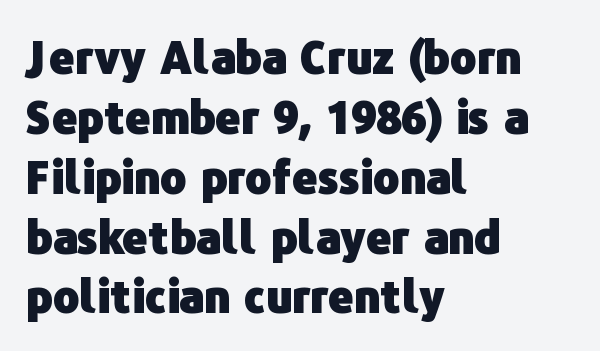
Q: Is the text bold? A: Yes.
Q: Is the text italic (slanted)? A: No, it is upright.
Q: Is the typeface a serif or a sans-serif typeface? A: Sans-serif.
Q: Is the text underlined? A: No.
Q: How is the paragraph aligned? A: Left-aligned.
Q: Is the spacing between letters normal or unusually wide? A: Normal.
Q: Is the spacing between lines tight, normal or loose? A: Normal.
Q: Width (condensed, normal, or wide)? A: Normal.
Q: Stroke contrast? A: Low.
Q: x-height? A: Medium.
Q: Monospaced? A: No.
